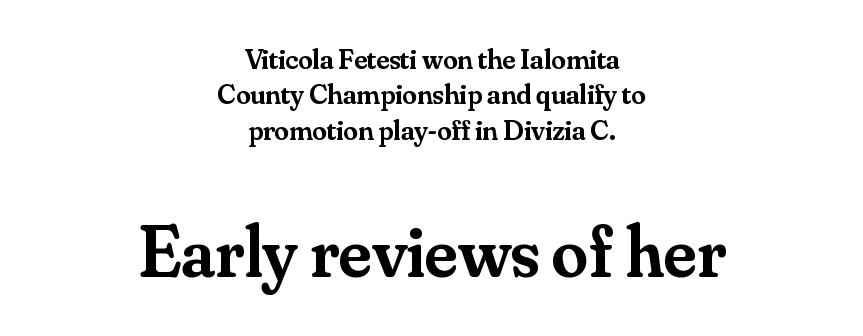
Q: Is the text bold? A: Semi-bold.
Q: Is the text italic (slanted)? A: No, it is upright.
Q: Is the typeface a serif or a sans-serif typeface? A: Serif.
Q: Is the text underlined? A: No.
Q: How is the paragraph aligned? A: Centered.
Q: Is the spacing between letters normal or unusually wide? A: Normal.
Q: Which block of text is set in a larger size, the first (top) or the second (bottom)? A: The second (bottom) one.
Q: Width (condensed, normal, or wide)? A: Normal.
Q: Stroke contrast? A: Medium.
Q: x-height? A: Small.
Q: Monospaced? A: No.
